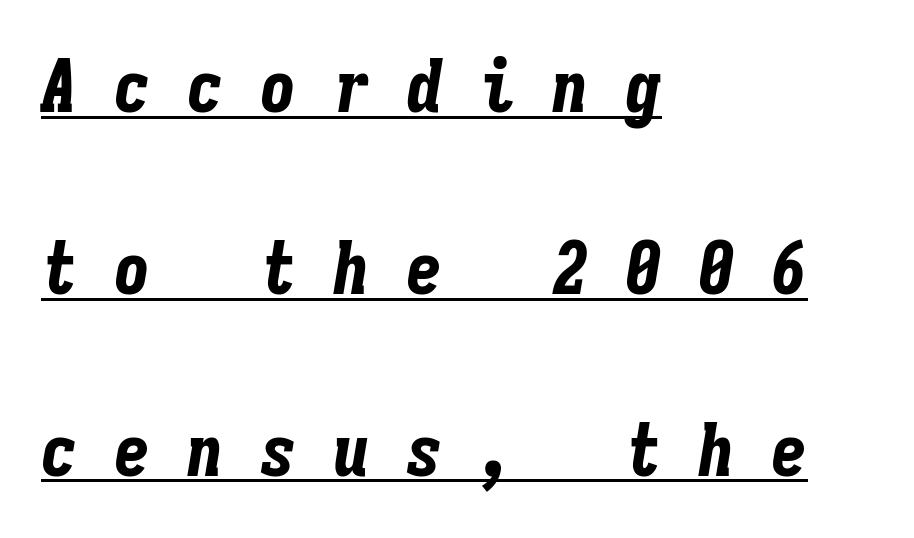
The image shows 73 px bold, condensed type, italic (leaning right), monospaced; set left-aligned, loose line spacing (2.49x), unusually wide letter spacing (+0.5 em), underlined; low stroke contrast and a medium x-height.
